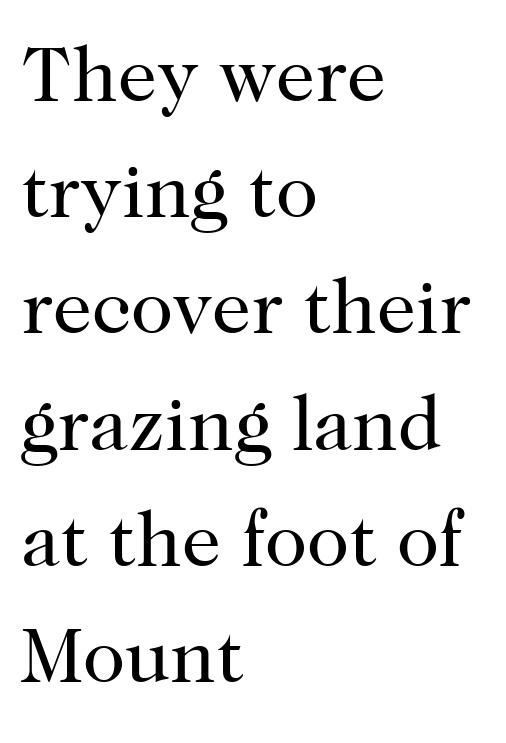
The image shows 78 px regular-weight serif type, upright; set left-aligned, normal line spacing (1.49x), normal letter spacing, not underlined; high stroke contrast and a medium x-height.
